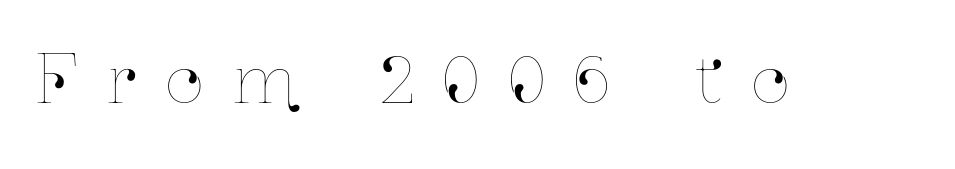
The image shows 66 px condensed type, upright; set unusually wide letter spacing (+0.45 em), not underlined; low stroke contrast and a medium x-height.
